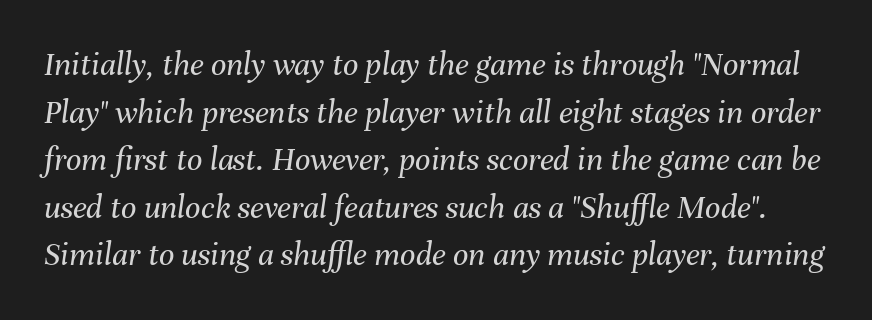
Q: Is the text bold? A: No.
Q: Is the text italic (slanted)? A: Yes, it leans right by about 8 degrees.
Q: Is the text underlined? A: No.
Q: Is the spacing between letters normal or unusually wide? A: Normal.
Q: Is the spacing between lines tight, normal or loose? A: Normal.
Q: Width (condensed, normal, or wide)? A: Normal.
Q: Stroke contrast? A: Medium.
Q: x-height? A: Medium.
Q: Monospaced? A: No.
